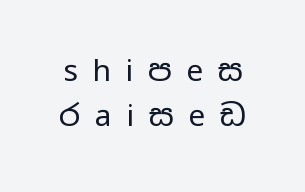
Q: Is the text bold? A: No.
Q: Is the text italic (slanted)? A: No, it is upright.
Q: Is the typeface a serif or a sans-serif typeface? A: Sans-serif.
Q: Is the text underlined? A: No.
Q: Is the spacing between letters normal or unusually wide? A: Unusually wide.
Q: Is the spacing between lines tight, normal or loose? A: Normal.
Q: Width (condensed, normal, or wide)? A: Wide.
Q: Stroke contrast? A: Low.
Q: x-height? A: Medium.
Q: Monospaced? A: No.
